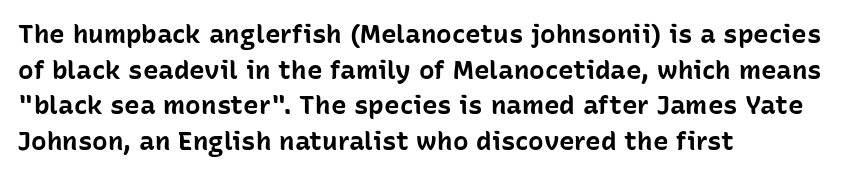
{"italic": "no", "bold": "yes", "underline": "no", "align": "left", "line_spacing": "normal", "line_spacing_ratio": 1.37, "letter_spacing": "normal", "letter_spacing_em": 0.0, "glyph_px": 26}
